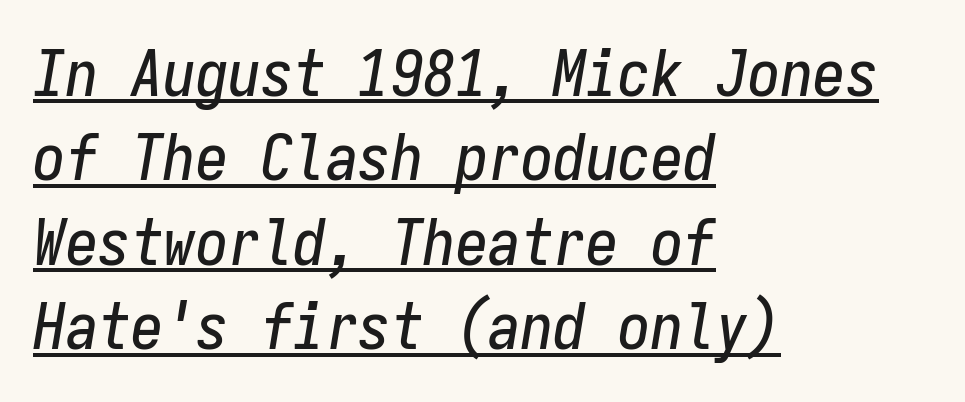
The line texture is even and compact thanks to regular tracking. Has an underline been added? It has. Whoever set this chose a conventional vertical rhythm. These lines are rendered in a fixed-pitch font. Where is the straight margin? On the left.
